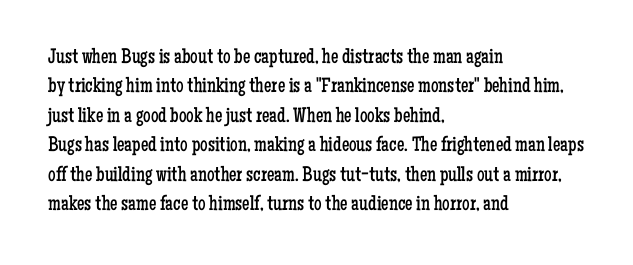
The image shows 21 px text type, upright; set left-aligned, normal line spacing (1.4x), normal letter spacing, not underlined.
